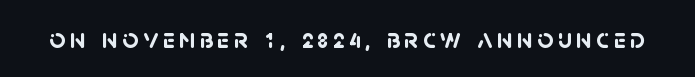
Do the characters align in a grid? No, the font is proportional. The text was rendered using a sans face with plain stroke endings. The space beneath each line is pristine and unruled. Plenty of ink on the page — the face is bold.
